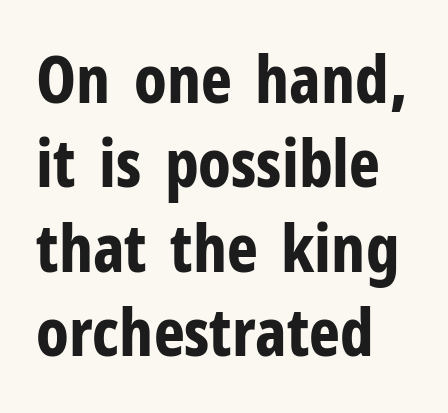
Q: Is the text bold? A: Yes.
Q: Is the text italic (slanted)? A: No, it is upright.
Q: Is the typeface a serif or a sans-serif typeface? A: Sans-serif.
Q: Is the text underlined? A: No.
Q: How is the paragraph aligned? A: Left-aligned.
Q: Is the spacing between letters normal or unusually wide? A: Normal.
Q: Is the spacing between lines tight, normal or loose? A: Normal.
Q: Width (condensed, normal, or wide)? A: Condensed.
Q: Stroke contrast? A: Low.
Q: x-height? A: Medium.
Q: Monospaced? A: No.
